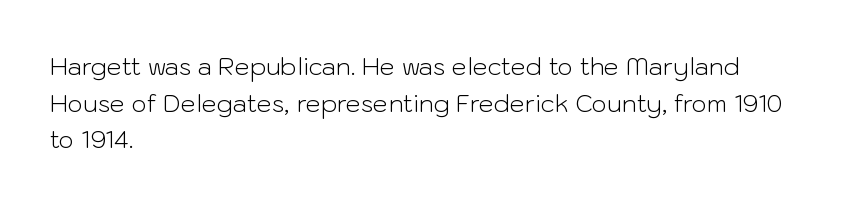
{"italic": "no", "bold": "no", "underline": "no", "align": "left", "line_spacing": "normal", "line_spacing_ratio": 1.53, "letter_spacing": "normal", "letter_spacing_em": 0.0, "glyph_px": 24}
